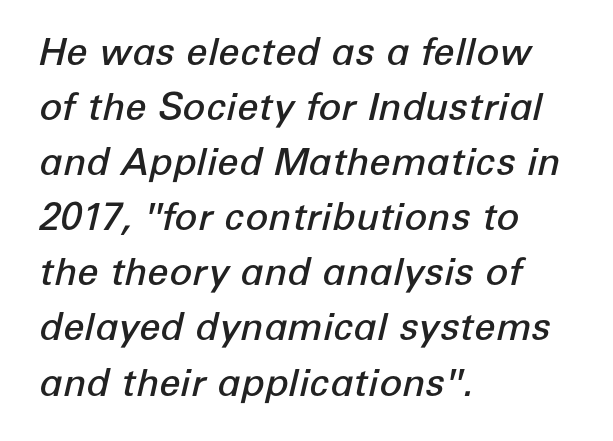
The line texture is even and compact thanks to regular tracking. The compositor pushed each line to the left boundary. A normal amount of white space separates one row of letters from the next. These lines are rendered in a variable-pitch font. The sample has been set in demibold, a notch under bold.
